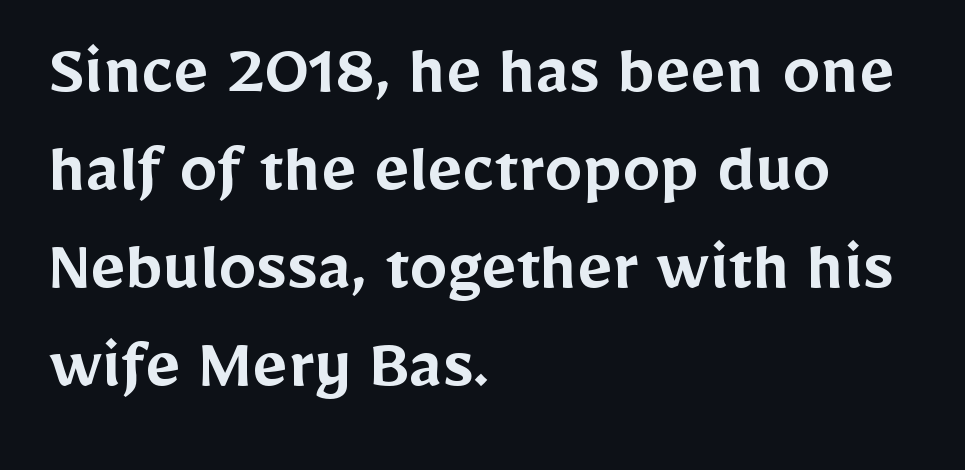
The image shows 76 px semibold sans-serif type, upright; set left-aligned, normal line spacing (1.29x), normal letter spacing, not underlined; low stroke contrast and a medium x-height.
